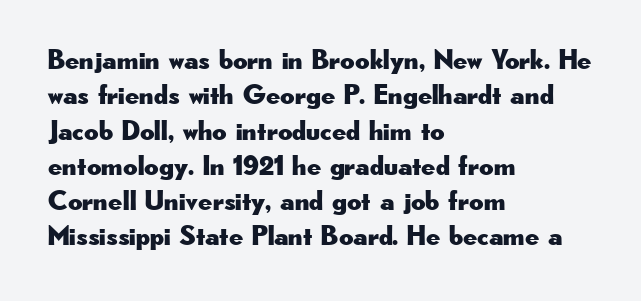
The glyphs in this specimen are sans serif. Quick note: interline space is typical. Honestly, there is no underline to notice here at all. Line starts are locked; line ends wander. The letters stand straight up with perfectly vertical stems.
